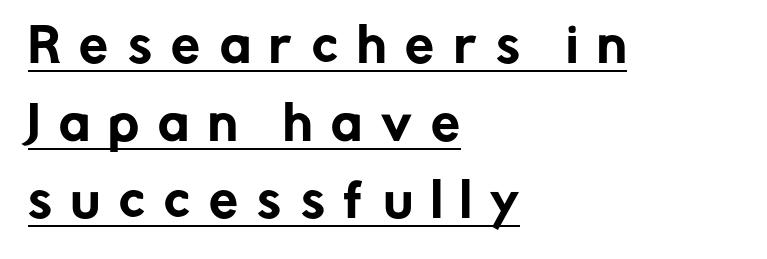
The image shows 46 px sans-serif type, upright; set left-aligned, normal line spacing (1.69x), unusually wide letter spacing (+0.42 em), underlined; low stroke contrast and a medium x-height.
